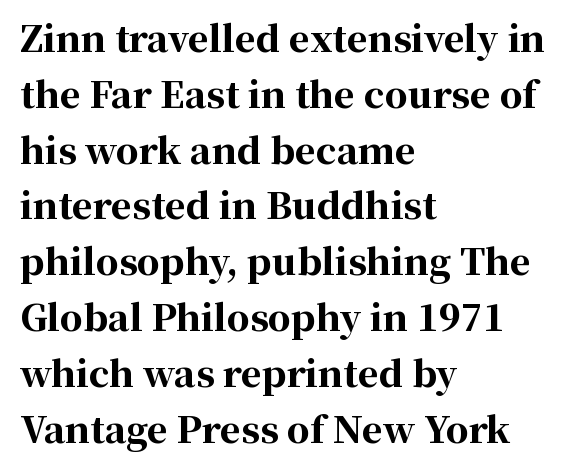
{"serif": "yes", "italic": "no", "bold": "yes", "weight": "bold", "width": "normal", "stroke_contrast": "high", "x_height": "medium", "monospaced": "no", "underline": "no", "align": "left", "line_spacing": "normal", "line_spacing_ratio": 1.55, "letter_spacing": "normal", "letter_spacing_em": 0.0, "glyph_px": 36}
